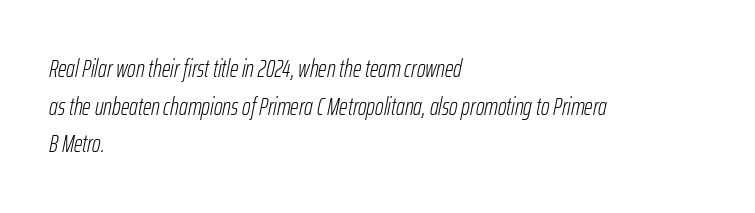
{"italic": "yes", "lean": "right", "slant_degrees": 12, "bold": "no", "underline": "no", "align": "left", "line_spacing": "normal", "line_spacing_ratio": 1.57, "letter_spacing": "normal", "letter_spacing_em": 0.0, "glyph_px": 24}
